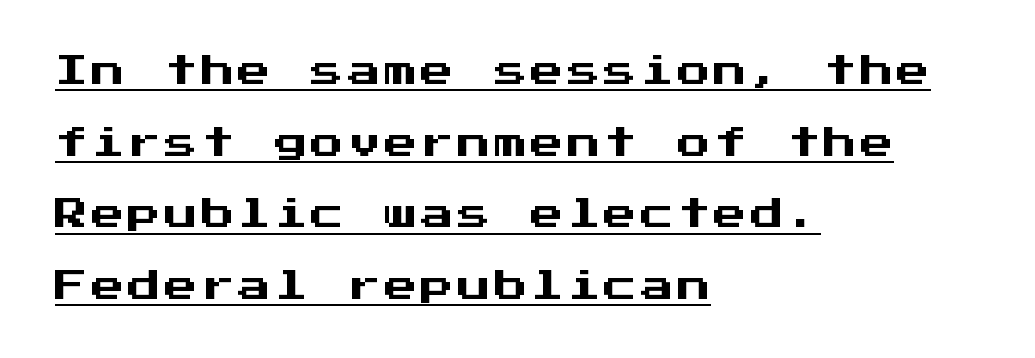
Q: Is the text italic (slanted)? A: No, it is upright.
Q: Is the typeface a serif or a sans-serif typeface? A: Sans-serif.
Q: Is the text underlined? A: Yes.
Q: How is the paragraph aligned? A: Left-aligned.
Q: Is the spacing between lines tight, normal or loose? A: Loose.
Q: Width (condensed, normal, or wide)? A: Normal.
Q: Stroke contrast? A: Medium.
Q: x-height? A: Medium.
Q: Monospaced? A: Yes.
